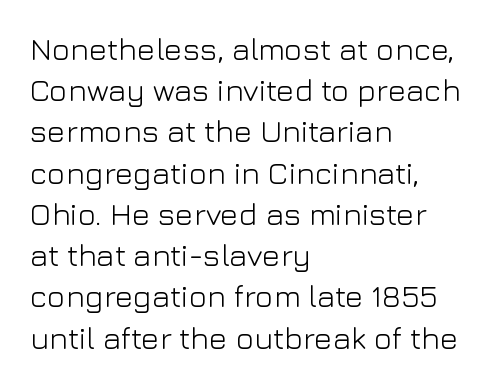
{"serif": "no", "italic": "no", "bold": "no", "weight": "light", "width": "normal", "stroke_contrast": "low", "x_height": "medium", "monospaced": "no", "underline": "no", "align": "left", "line_spacing": "normal", "line_spacing_ratio": 1.33, "letter_spacing": "normal", "letter_spacing_em": 0.0, "glyph_px": 31}
